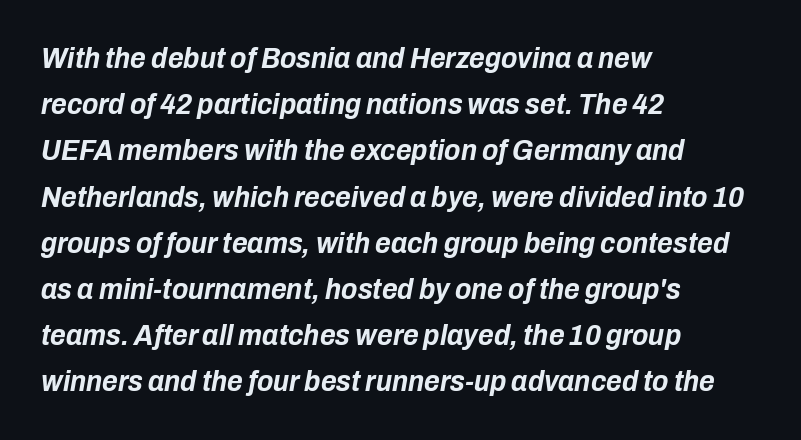
The image shows 30 px bold, condensed type, italic (leaning right); set left-aligned, normal line spacing (1.54x), normal letter spacing, not underlined; low stroke contrast and a medium x-height.
